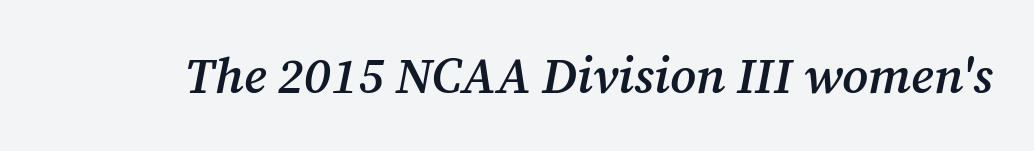
The image shows 50 px semibold serif type, italic (leaning right); set normal letter spacing, not underlined; medium stroke contrast and a medium x-height.
